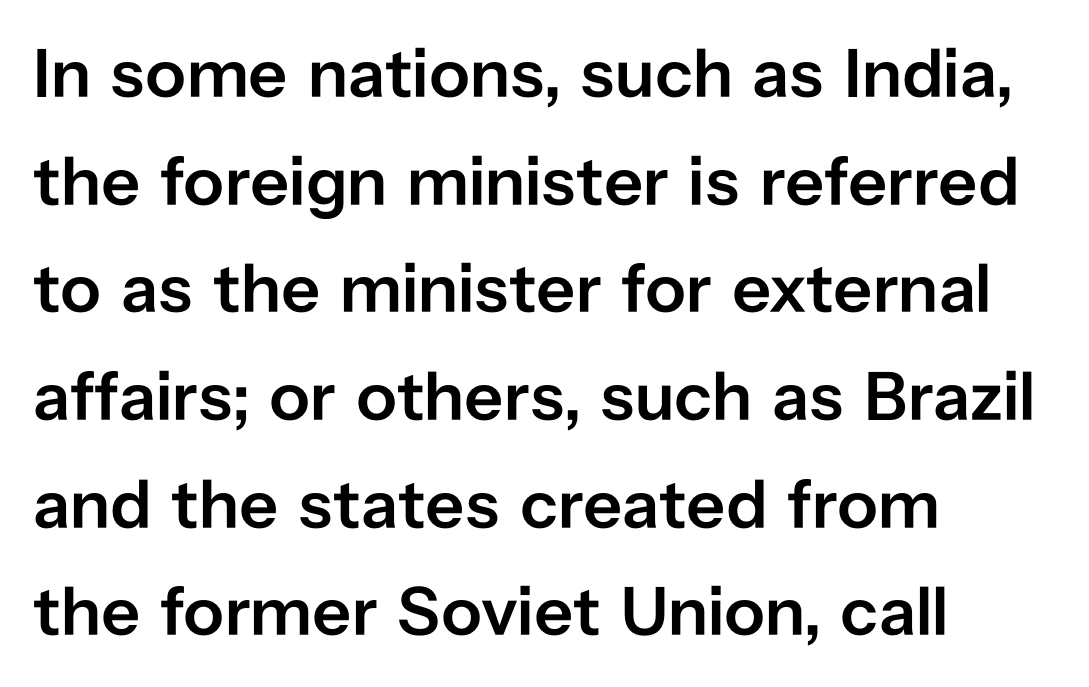
The image shows 69 px semibold sans-serif type, upright; set left-aligned, normal line spacing (1.56x), normal letter spacing, not underlined; low stroke contrast and a medium x-height.
